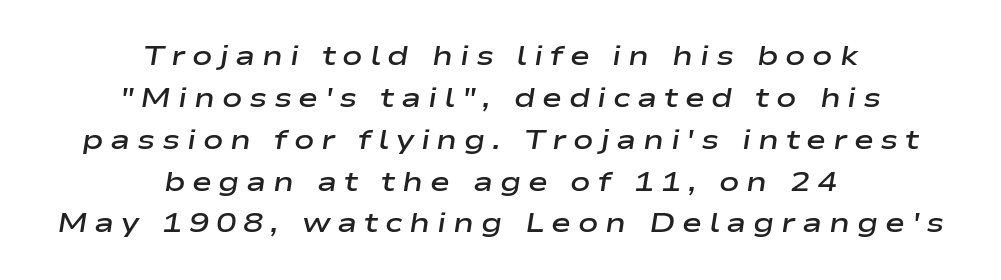
The image shows 27 px text type, italic (leaning right); set centered, normal line spacing (1.55x), unusually wide letter spacing (+0.25 em), not underlined.
